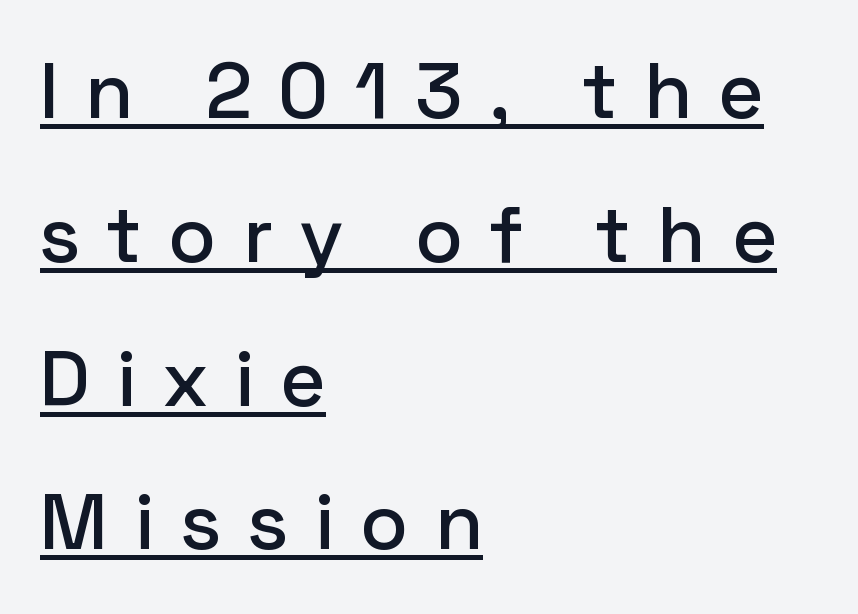
No italicization has been applied; the sample stays upright. The rendered words wear a rule along their underside. Each letter's strokes conclude bluntly, with no projecting serifs. Each line starts at the same left margin while the right side varies. Varying glyph widths throughout — classic text-font behaviour. Is the letter spacing exaggerated? Yes — the characters are pushed far apart.
